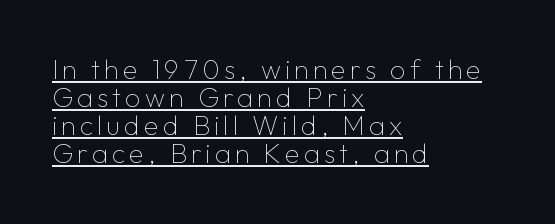
The image shows 27 px text type, upright; set left-aligned, tight line spacing (1.04x), underlined.
